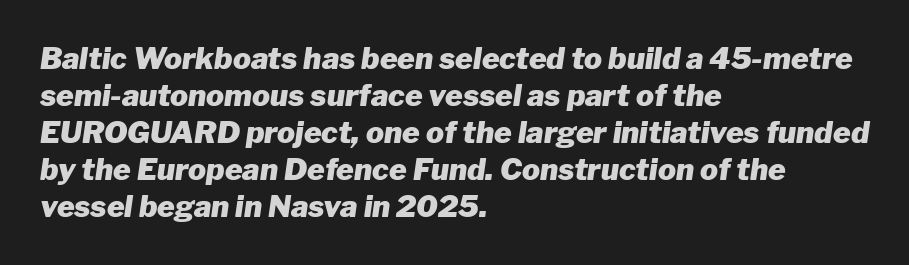
The image shows 30 px heavy type, italic (leaning right); set left-aligned, line spacing 1.23x, normal letter spacing, not underlined; low stroke contrast and a medium x-height.
